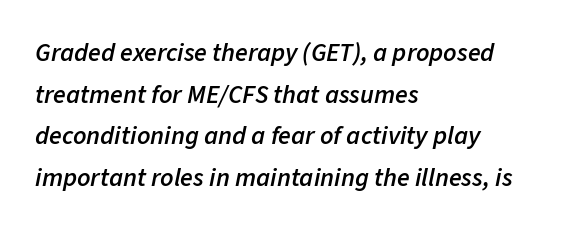
{"italic": "yes", "lean": "right", "slant_degrees": 11, "bold": "semi", "underline": "no", "align": "left", "line_spacing": "normal", "line_spacing_ratio": 1.6, "letter_spacing": "normal", "letter_spacing_em": 0.0, "glyph_px": 26}
